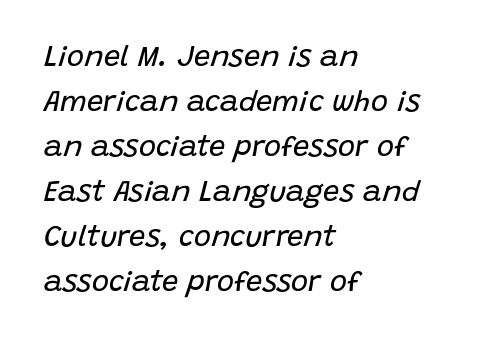
Line starts are locked; line ends wander. Leading matches the norm, producing a regular column. You could not count columns in this text — the font is proportionally spaced. Compared with typical body copy, the letter spacing here is the same. The passage shown is not underscored anywhere. No chunkiness to these letters — they're not bold.
